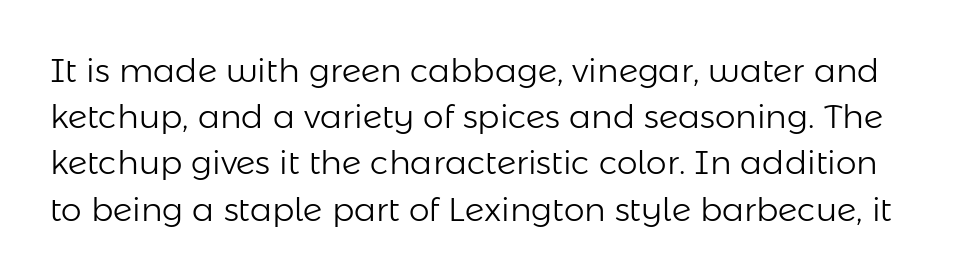
{"serif": "no", "italic": "no", "bold": "no", "weight": "light", "width": "normal", "stroke_contrast": "low", "x_height": "medium", "monospaced": "no", "underline": "no", "line_spacing": "normal", "line_spacing_ratio": 1.4, "letter_spacing": "normal", "letter_spacing_em": 0.0, "glyph_px": 33}
